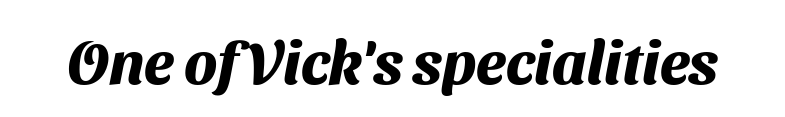
The image shows 60 px heavy sans-serif type; set normal letter spacing, not underlined; medium stroke contrast and a medium x-height.
